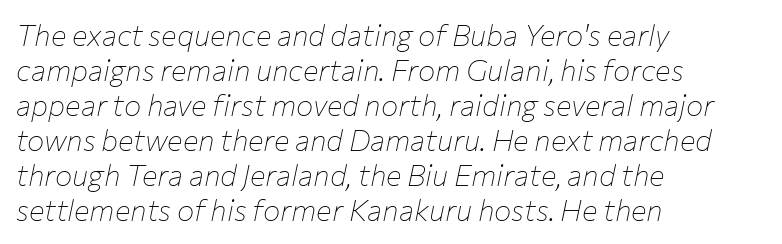
{"italic": "yes", "lean": "right", "slant_degrees": 12, "bold": "no", "weight": "thin", "width": "normal", "stroke_contrast": "low", "x_height": "medium", "monospaced": "no", "underline": "no", "align": "left", "line_spacing_ratio": 1.21, "letter_spacing": "normal", "letter_spacing_em": 0.0, "glyph_px": 29}
